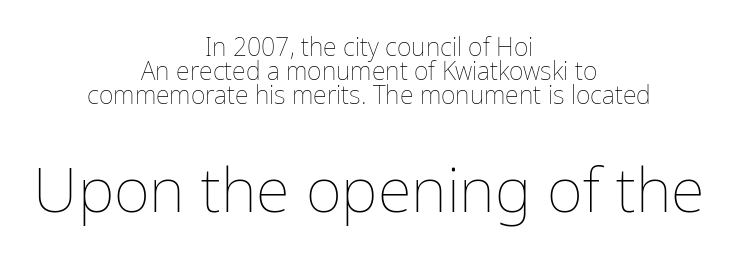
Q: Is the text bold? A: No.
Q: Is the text italic (slanted)? A: No, it is upright.
Q: Is the text underlined? A: No.
Q: How is the paragraph aligned? A: Centered.
Q: Is the spacing between letters normal or unusually wide? A: Normal.
Q: Is the spacing between lines tight, normal or loose? A: Tight.
Q: Which block of text is set in a larger size, the first (top) or the second (bottom)? A: The second (bottom) one.
Q: Width (condensed, normal, or wide)? A: Normal.
Q: Stroke contrast? A: Low.
Q: x-height? A: Medium.
Q: Monospaced? A: No.
